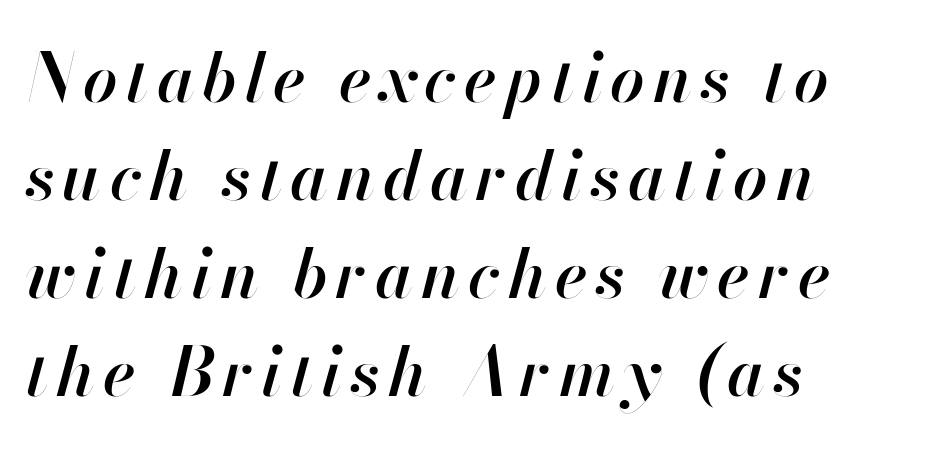
Lines of text with bare space underneath. An italicized treatment has been applied to the whole sample. These words are printed semibold, heavier than regular yet not bold. Each line starts at the same left margin while the right side varies. Varying glyph widths throughout — classic text-font behaviour.
